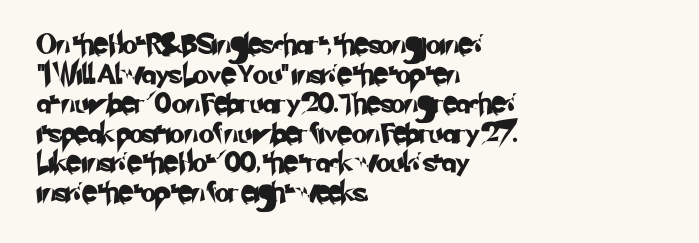
Q: Is the text underlined? A: No.
Q: How is the paragraph aligned? A: Left-aligned.
Q: Is the spacing between letters normal or unusually wide? A: Normal.
Q: Is the spacing between lines tight, normal or loose? A: Normal.
